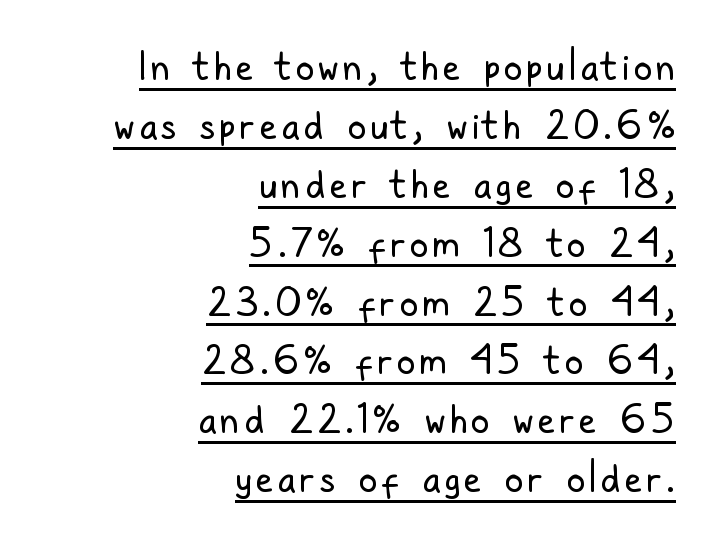
{"serif": "no", "italic": "no", "bold": "no", "weight": "regular", "width": "condensed", "stroke_contrast": "low", "x_height": "medium", "monospaced": "no", "underline": "yes", "align": "right", "line_spacing": "normal", "line_spacing_ratio": 1.55, "glyph_px": 38}
